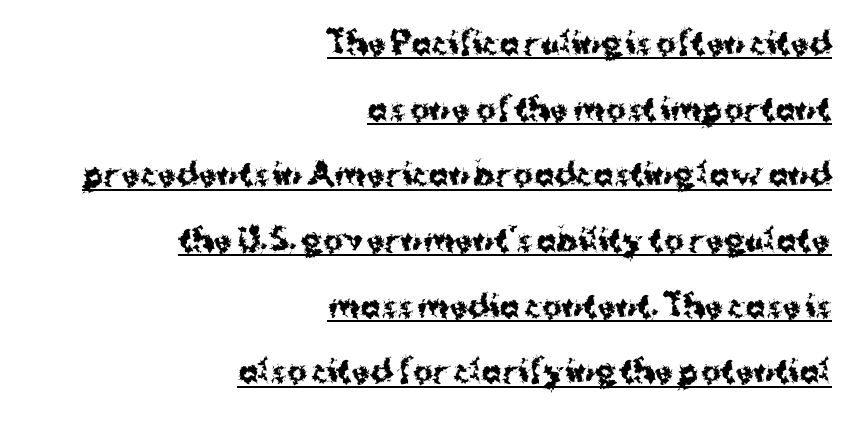
Q: Is the text bold? A: Yes.
Q: Is the text italic (slanted)? A: No, it is upright.
Q: Is the typeface a serif or a sans-serif typeface? A: Sans-serif.
Q: Is the text underlined? A: Yes.
Q: How is the paragraph aligned? A: Right-aligned.
Q: Is the spacing between letters normal or unusually wide? A: Normal.
Q: Is the spacing between lines tight, normal or loose? A: Loose.
Q: Width (condensed, normal, or wide)? A: Normal.
Q: Stroke contrast? A: Medium.
Q: x-height? A: Medium.
Q: Monospaced? A: No.
